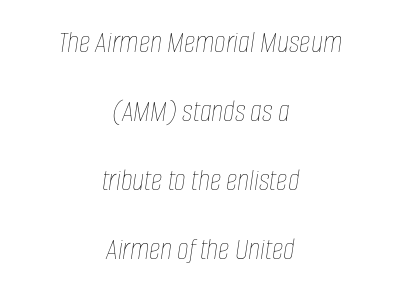
Slanted lettering throughout. Do the characters align in a grid? No, the font is proportional. Stroke mass is kept to a normal reading level or below. The strip under each line holds only bare page. Observe the ordinary spacing: letters are neighbours, not strangers.
